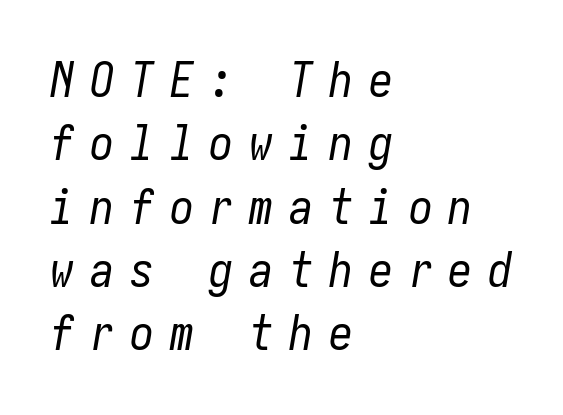
The image shows 48 px regular-weight, condensed type, italic (leaning right); set left-aligned, normal line spacing (1.32x), unusually wide letter spacing (+0.33 em), not underlined; low stroke contrast and a medium x-height.
